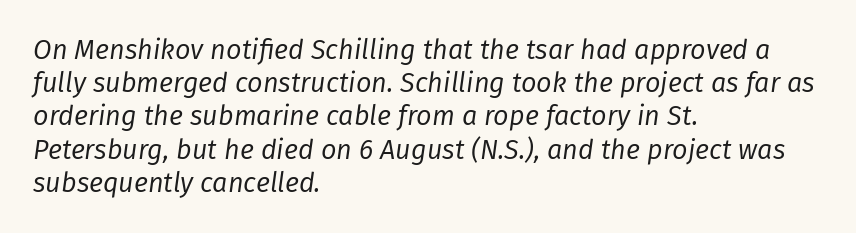
The image shows 27 px text type, italic (leaning right); set left-aligned, line spacing 1.23x, normal letter spacing, not underlined.
